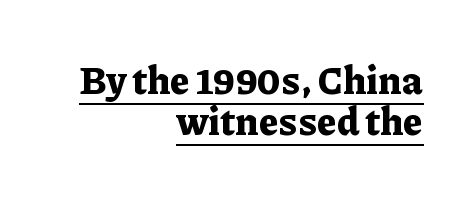
{"serif": "yes", "italic": "no", "bold": "yes", "weight": "bold", "width": "normal", "stroke_contrast": "low", "x_height": "medium", "monospaced": "no", "underline": "yes", "align": "right", "line_spacing": "tight", "line_spacing_ratio": 1.08, "letter_spacing": "normal", "letter_spacing_em": 0.0, "glyph_px": 38}
